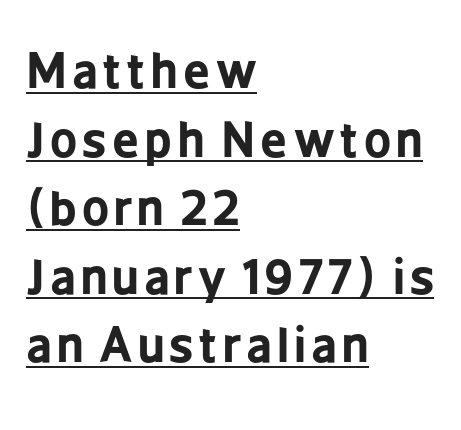
{"serif": "no", "italic": "no", "bold": "yes", "weight": "bold", "width": "condensed", "stroke_contrast": "low", "x_height": "medium", "monospaced": "no", "underline": "yes", "align": "left", "line_spacing": "normal", "line_spacing_ratio": 1.46, "glyph_px": 47}
